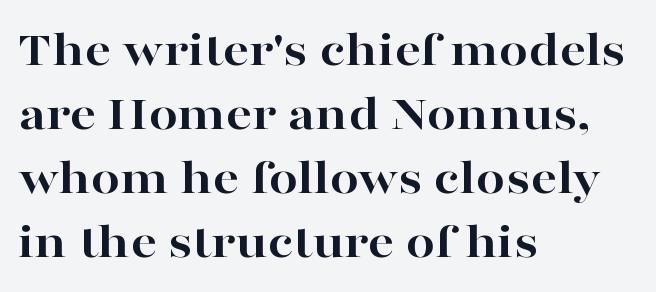
Q: Is the text bold? A: Yes.
Q: Is the text italic (slanted)? A: No, it is upright.
Q: Is the typeface a serif or a sans-serif typeface? A: Serif.
Q: Is the text underlined? A: No.
Q: How is the paragraph aligned? A: Left-aligned.
Q: Is the spacing between letters normal or unusually wide? A: Normal.
Q: Width (condensed, normal, or wide)? A: Wide.
Q: Stroke contrast? A: High.
Q: x-height? A: Medium.
Q: Monospaced? A: No.
